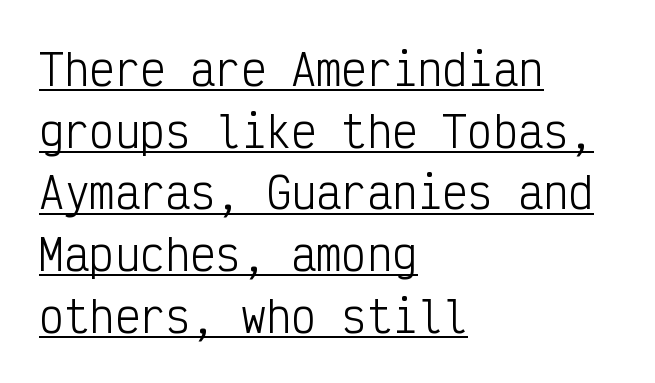
The image shows 42 px light, condensed sans-serif type, upright, monospaced; set left-aligned, normal line spacing (1.47x), normal letter spacing, underlined; low stroke contrast and a medium x-height.
